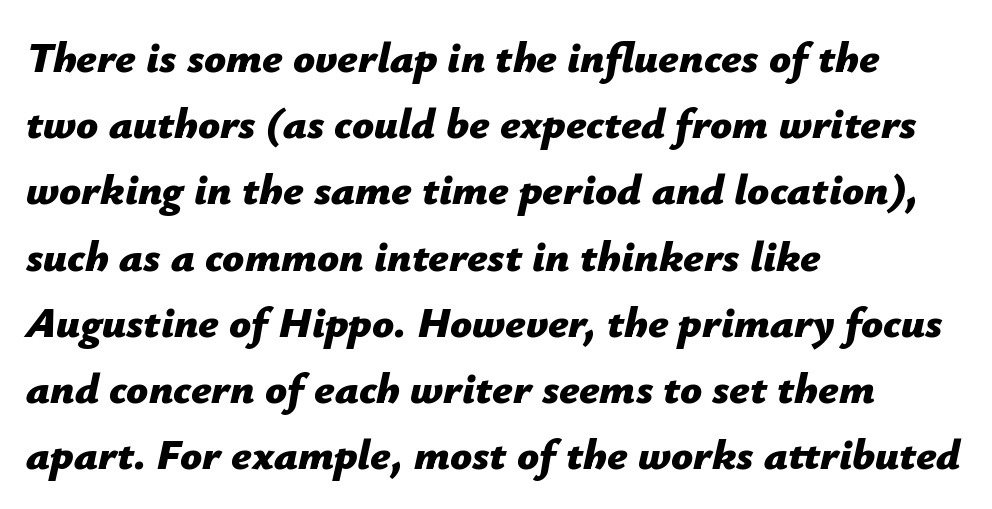
Is the type bold? Yes — the strokes are clearly thick and heavy. Descenders hang freely into open space. Slanted lettering throughout. The lines sit at an ordinary, default distance from one another. These lines are set flush left with a ragged right edge.
